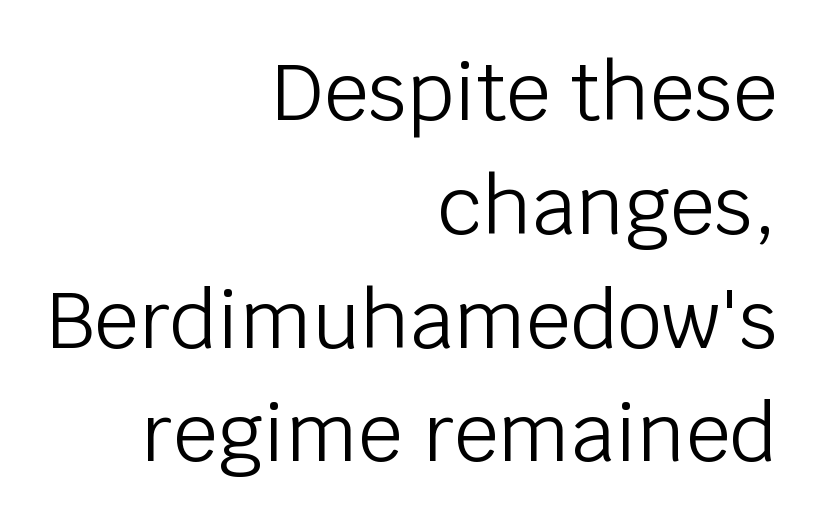
{"serif": "no", "italic": "no", "bold": "no", "weight": "light", "width": "normal", "stroke_contrast": "low", "x_height": "large", "monospaced": "no", "underline": "no", "align": "right", "line_spacing": "normal", "line_spacing_ratio": 1.44, "letter_spacing": "normal", "letter_spacing_em": 0.0, "glyph_px": 79}
